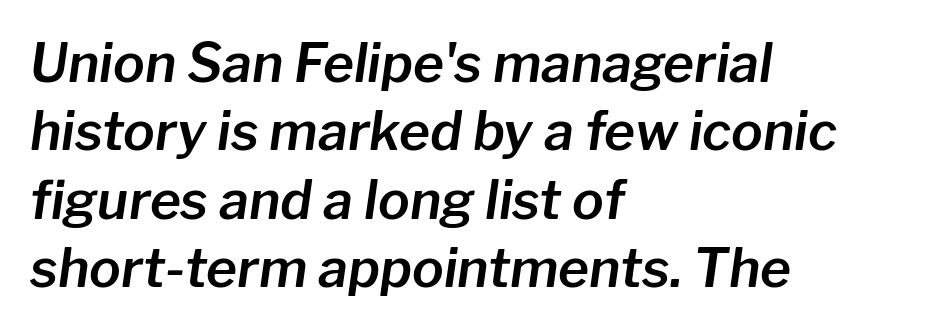
{"italic": "yes", "lean": "right", "slant_degrees": 8, "width": "normal", "stroke_contrast": "low", "x_height": "medium", "monospaced": "no", "underline": "no", "align": "left", "line_spacing": "normal", "line_spacing_ratio": 1.29, "letter_spacing": "normal", "letter_spacing_em": 0.0, "glyph_px": 53}
